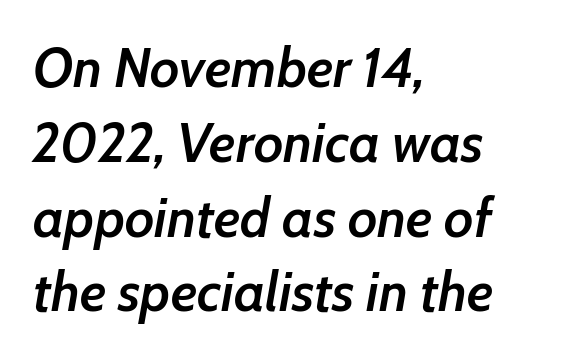
{"italic": "yes", "lean": "right", "slant_degrees": 7, "bold": "semi", "weight": "semibold", "width": "normal", "stroke_contrast": "low", "x_height": "medium", "monospaced": "no", "underline": "no", "align": "left", "line_spacing": "normal", "line_spacing_ratio": 1.36, "letter_spacing": "normal", "letter_spacing_em": 0.0, "glyph_px": 55}
